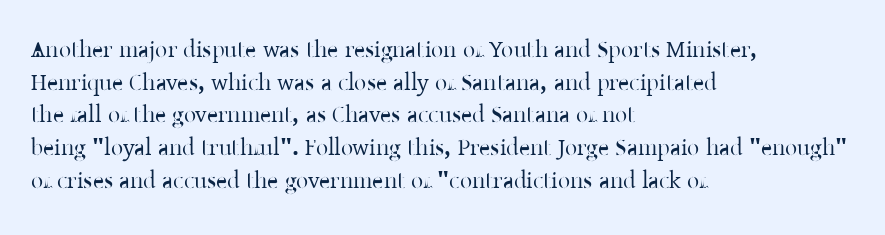
Q: Is the text italic (slanted)? A: No, it is upright.
Q: Is the text underlined? A: No.
Q: How is the paragraph aligned? A: Left-aligned.
Q: Is the spacing between letters normal or unusually wide? A: Normal.
Q: Is the spacing between lines tight, normal or loose? A: Normal.
